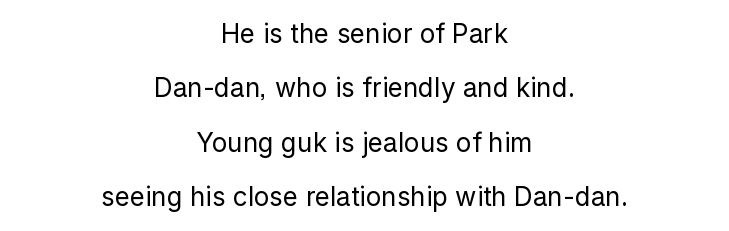
Typeset on center — no edge is straight. Baseline-to-baseline distance is far greater than the letter height. The glyphs are unaccompanied by any horizontal stroke below them. Ascenders rise straight up at ninety degrees. Look at the tracking — it's just the regular setting, nothing added. The strokes are not fattened; the text isn't bold.
